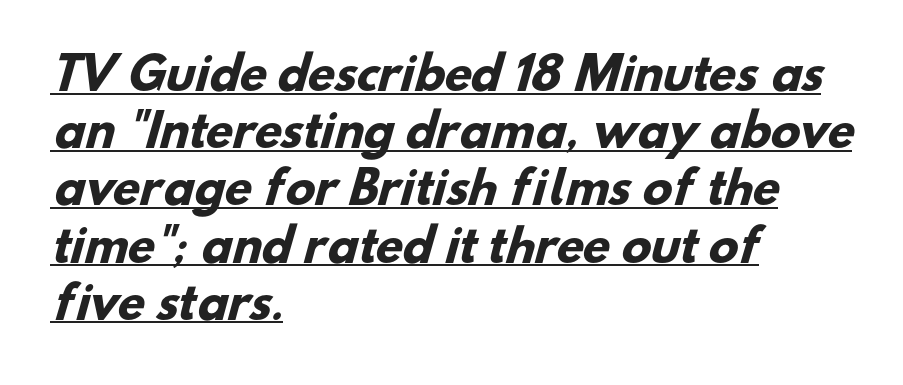
The image shows 44 px heavy sans-serif type; set left-aligned, normal line spacing (1.3x), normal letter spacing, underlined; low stroke contrast and a small x-height.
